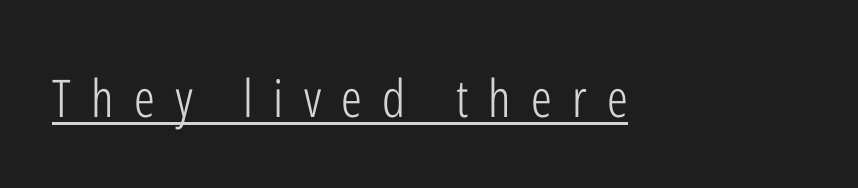
Q: Is the text bold? A: No.
Q: Is the text italic (slanted)? A: No, it is upright.
Q: Is the typeface a serif or a sans-serif typeface? A: Sans-serif.
Q: Is the text underlined? A: Yes.
Q: Is the spacing between letters normal or unusually wide? A: Unusually wide.
Q: Width (condensed, normal, or wide)? A: Condensed.
Q: Stroke contrast? A: Low.
Q: x-height? A: Medium.
Q: Monospaced? A: No.
